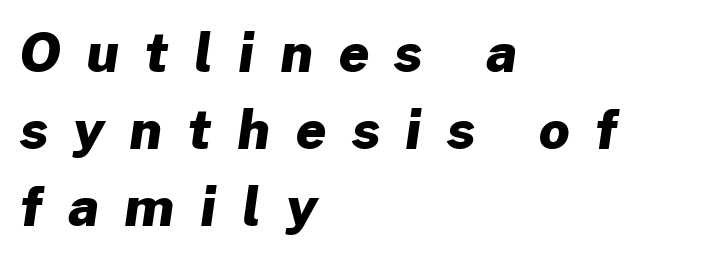
The image shows 53 px heavy sans-serif type; set left-aligned, normal line spacing (1.45x), unusually wide letter spacing (+0.49 em), not underlined; low stroke contrast and a medium x-height.
